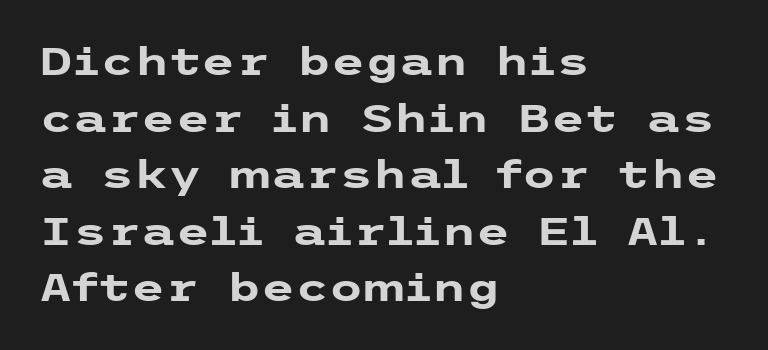
The image shows 39 px heavy, wide sans-serif type, upright; set left-aligned, normal line spacing (1.45x), normal letter spacing, not underlined; low stroke contrast and a medium x-height.
